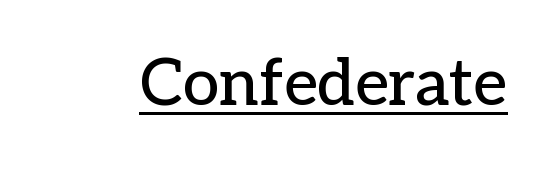
Standard letterfit; no display-style spreading of the glyphs. The typesetter has applied underlining to the passage shown. Serifs: yes, visible at the terminals of the letterforms. Varying glyph widths throughout — classic text-font behaviour. Is there any slant? The stems are plumb.
